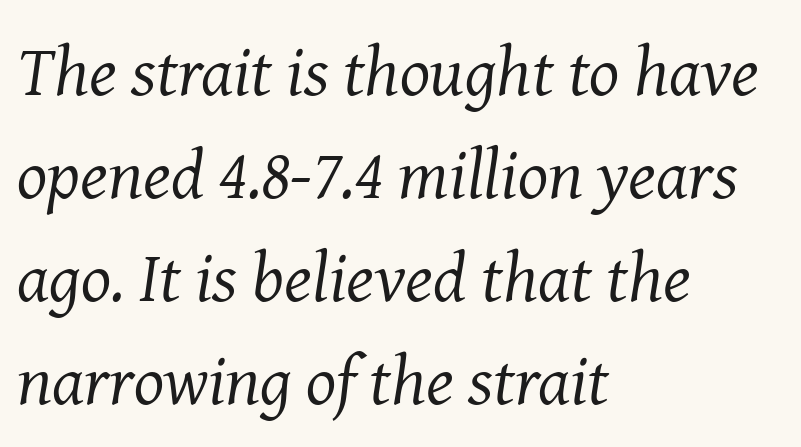
Q: Is the text bold? A: No.
Q: Is the text italic (slanted)? A: Yes, it leans right by about 8 degrees.
Q: Is the typeface a serif or a sans-serif typeface? A: Serif.
Q: Is the text underlined? A: No.
Q: How is the paragraph aligned? A: Left-aligned.
Q: Is the spacing between letters normal or unusually wide? A: Normal.
Q: Is the spacing between lines tight, normal or loose? A: Normal.
Q: Width (condensed, normal, or wide)? A: Normal.
Q: Stroke contrast? A: Medium.
Q: x-height? A: Medium.
Q: Monospaced? A: No.
